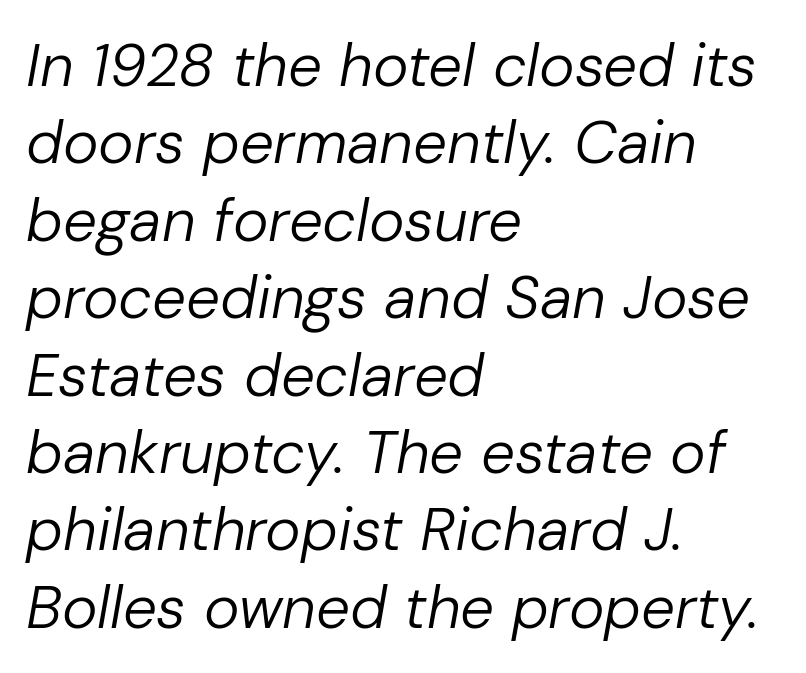
{"italic": "yes", "lean": "right", "slant_degrees": 10, "bold": "no", "weight": "regular", "width": "normal", "stroke_contrast": "low", "x_height": "medium", "monospaced": "no", "underline": "no", "align": "left", "line_spacing": "normal", "line_spacing_ratio": 1.29, "letter_spacing": "normal", "letter_spacing_em": 0.0, "glyph_px": 60}
